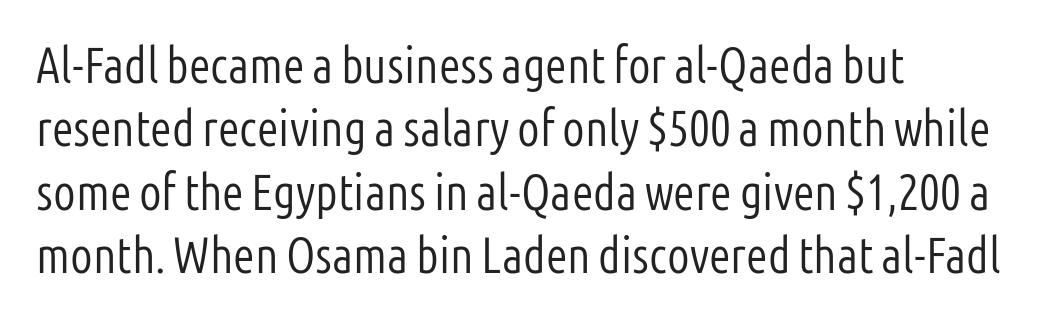
Q: Is the text bold? A: No.
Q: Is the text italic (slanted)? A: No, it is upright.
Q: Is the typeface a serif or a sans-serif typeface? A: Sans-serif.
Q: Is the text underlined? A: No.
Q: How is the paragraph aligned? A: Left-aligned.
Q: Is the spacing between letters normal or unusually wide? A: Normal.
Q: Is the spacing between lines tight, normal or loose? A: Normal.
Q: Width (condensed, normal, or wide)? A: Condensed.
Q: Stroke contrast? A: Low.
Q: x-height? A: Medium.
Q: Monospaced? A: No.
